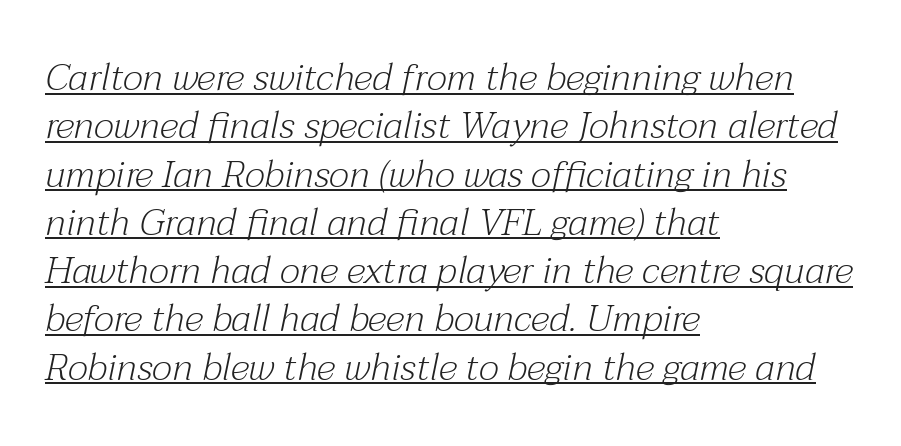
Each word holds together tightly as a unit, with standard inter-letter gaps. The passage shown is typeset with a serif family. Horizontal bands of white between lines are of average thickness. This sample uses an oblique cut, with every glyph tilted off the vertical. No letter is thick-stroked: the sample isn't bold. A rule runs beneath these lines of type.
